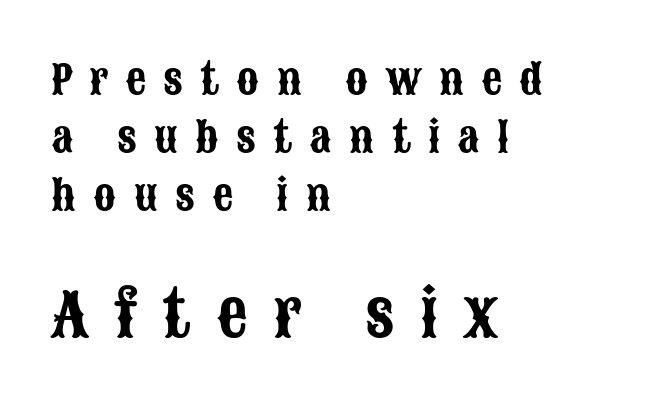
{"serif": "no", "italic": "no", "width": "condensed", "stroke_contrast": "low", "x_height": "large", "monospaced": "no", "underline": "no", "align": "left", "line_spacing": "normal", "line_spacing_ratio": 1.41, "letter_spacing": "wide", "letter_spacing_em": 0.42, "larger_block": "second", "size_ratio": 1.49, "glyph_px": 61}
